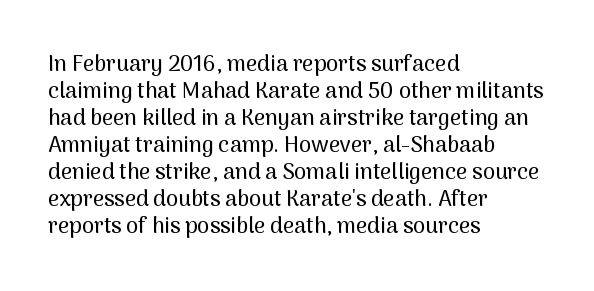
Q: Is the text italic (slanted)? A: No, it is upright.
Q: Is the text underlined? A: No.
Q: How is the paragraph aligned? A: Left-aligned.
Q: Is the spacing between letters normal or unusually wide? A: Normal.
